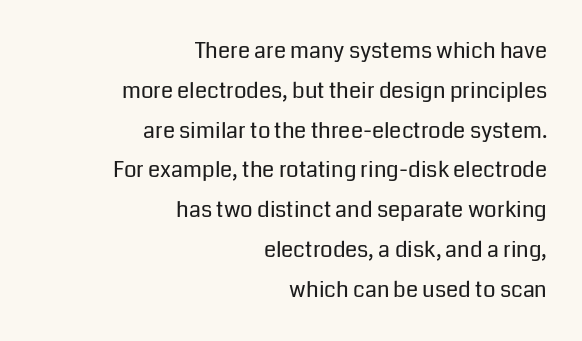
The image shows 22 px text type, upright; set right-aligned, line spacing 1.81x, normal letter spacing, not underlined.
